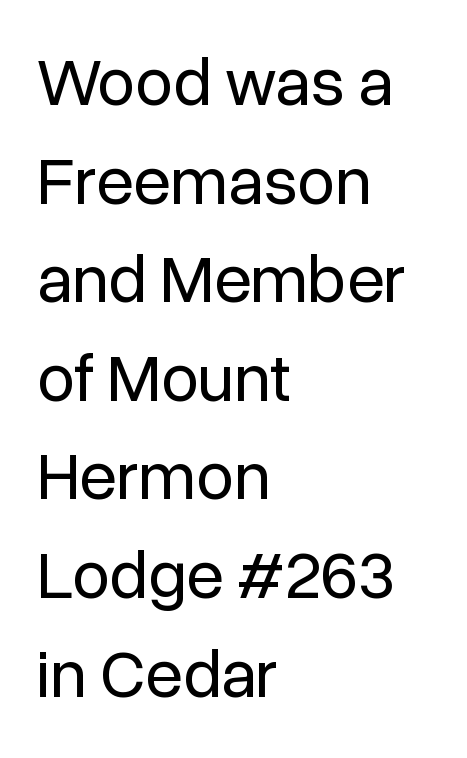
{"serif": "no", "italic": "no", "bold": "no", "weight": "regular", "width": "normal", "stroke_contrast": "low", "x_height": "medium", "monospaced": "no", "underline": "no", "align": "left", "line_spacing": "normal", "line_spacing_ratio": 1.45, "letter_spacing": "normal", "letter_spacing_em": 0.0, "glyph_px": 68}
